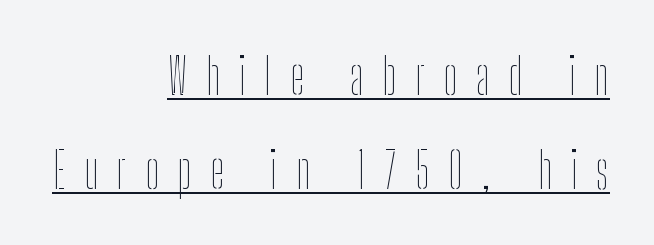
Varying glyph widths throughout — classic text-font behaviour. Vertical strokes here are truly vertical. Underline: present. Characters follow at a spacing far wider than the type designer built in. Nothing heavy about these letters — not bold at all. In CSS terms this would be text-align: right.
